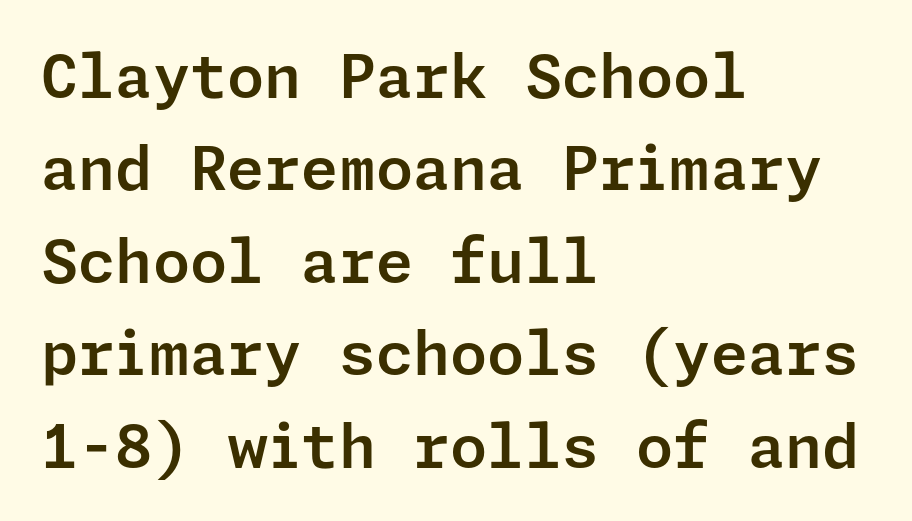
Nothing sits at the stroke ends, so this counts as sans-serif. What's the leading like? Ordinary, nothing unusual. Any mark beneath the type? The region is blank. The setting favours the left margin, as ordinary paragraphs usually do. Does extra space separate the letters? No, they use regular spacing. Designer's note — italics off, roman on.
